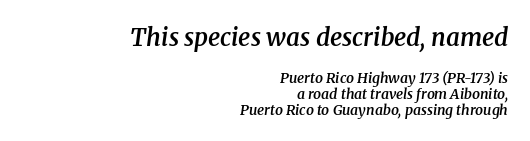
The image shows 24 px text type, italic (leaning right); set right-aligned, tight line spacing (1.15x), normal letter spacing, not underlined; the first (top) block is 1.71x larger.
